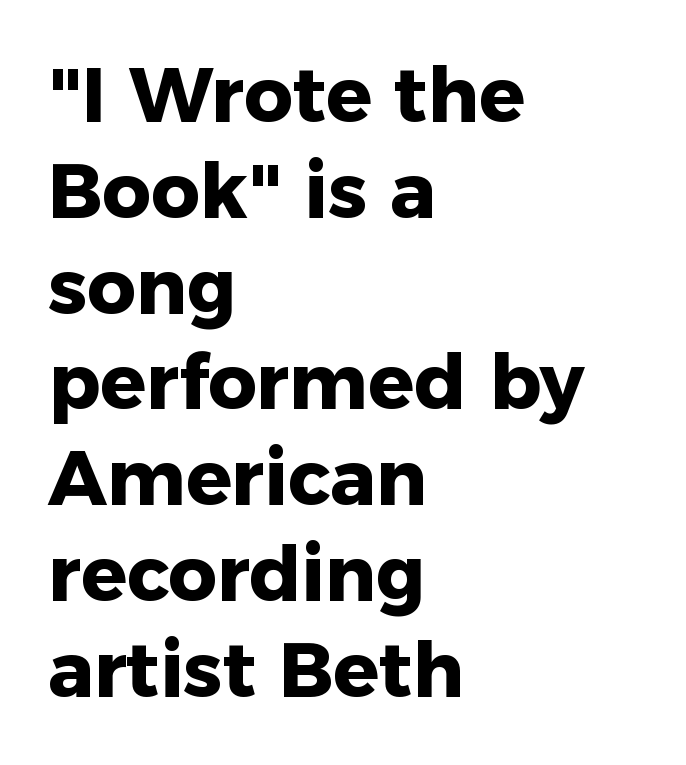
The image shows 76 px heavy sans-serif type, upright; set left-aligned, normal line spacing (1.26x), normal letter spacing, not underlined; low stroke contrast and a medium x-height.
